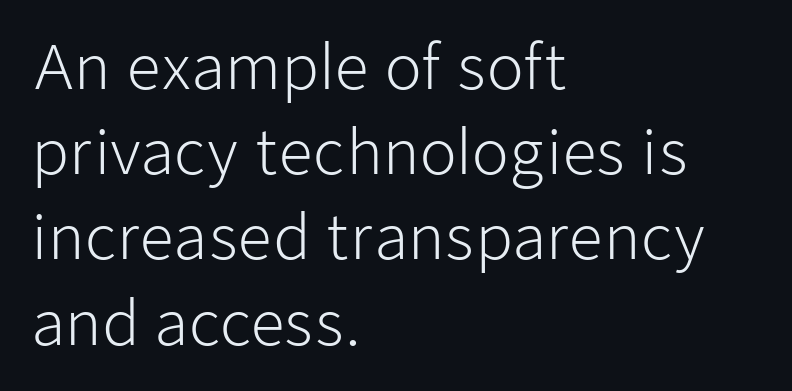
{"serif": "no", "italic": "no", "bold": "no", "weight": "light", "width": "normal", "stroke_contrast": "low", "x_height": "medium", "monospaced": "no", "underline": "no", "align": "left", "line_spacing": "normal", "line_spacing_ratio": 1.42, "letter_spacing": "normal", "letter_spacing_em": 0.0, "glyph_px": 60}
